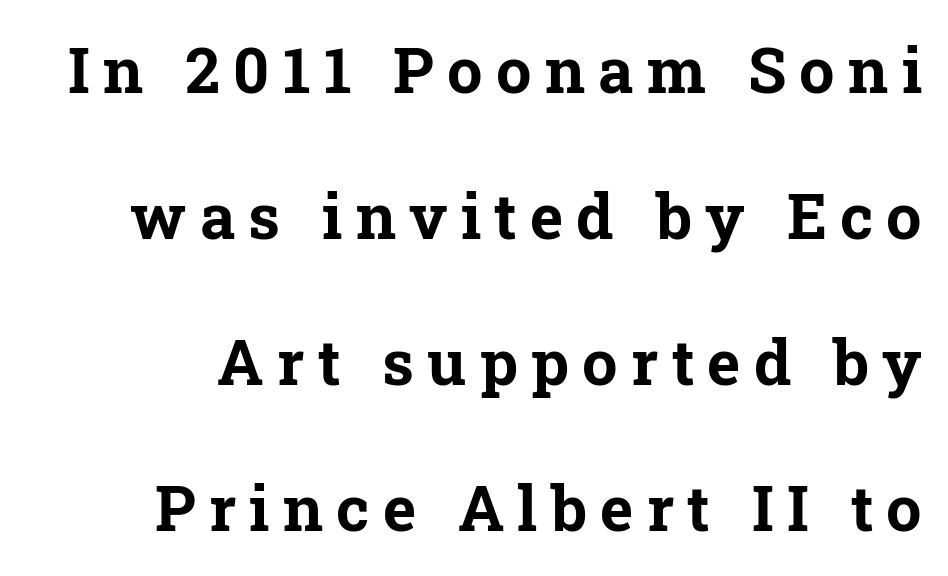
Classification — serif. The face used here has the dense, thick strokes of a bold. This block would shrink considerably if given ordinary leading; it's expanded now. Think of a printed novel: that variable character pitch is what you see here. Substantial extra tracking has been applied to these lines.
